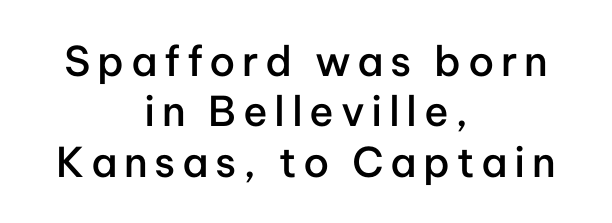
{"serif": "no", "italic": "no", "bold": "semi", "weight": "semibold", "width": "normal", "stroke_contrast": "low", "x_height": "medium", "monospaced": "no", "underline": "no", "align": "center", "line_spacing_ratio": 1.23, "glyph_px": 41}
